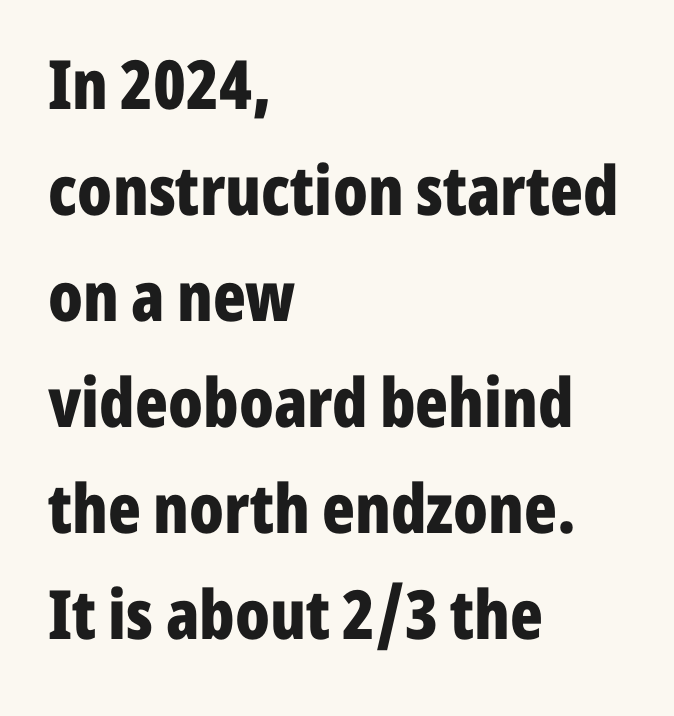
The letters advance in unequal steps, a hallmark of proportional type. Honestly, the row spacing looks completely unremarkable. Type without underlining. The tracking reads as untouched default to a designer's eye. Ordinary non-slanted type is in use. In CSS terms this would be text-align: left.
